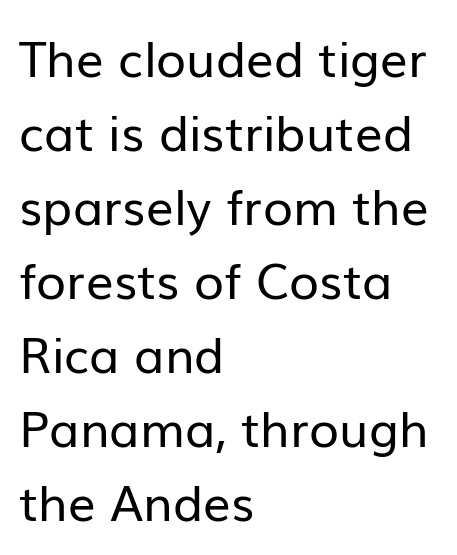
The lines sit at an ordinary, default distance from one another. Students, note that the glyphs here touch the page at normal intervals. One-word summary of the alignment: left. Heaviness? Minimal to ordinary, like unemphasized prose.
